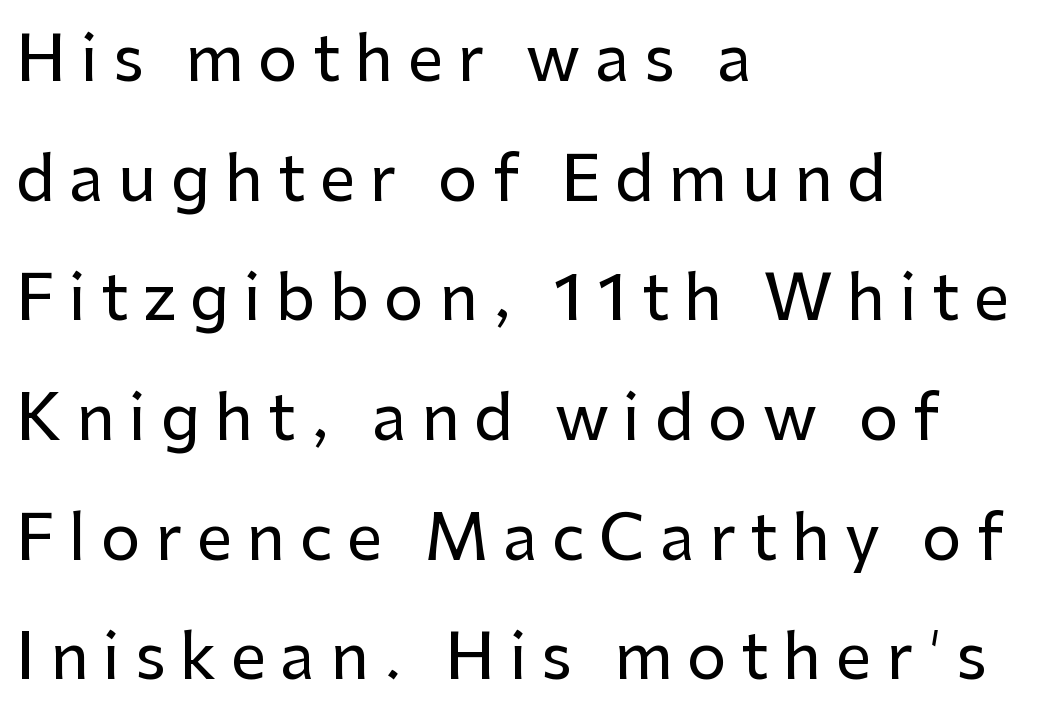
Summary of vertical rhythm: relaxed, with wide interline spacing. The typography opts for an upright posture over an oblique one. A bare baseline throughout the passage. Is this a sans? Yes — the strokes have no serifs. A classic flush-left, rag-right setting is used for this passage.
